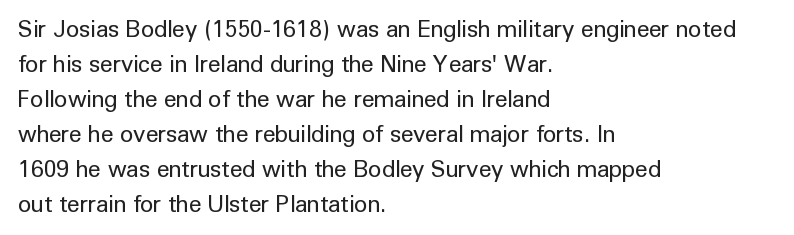
Weight: not bold — regular or lighter. The typesetter chose a ragged-right arrangement here. Each new line begins a customary step beneath the previous one. You could call the tracking neutral — neither tight nor loose. Only glyphs here, with clear space below each row. You can tell it's not italic because the verticals are truly vertical.
